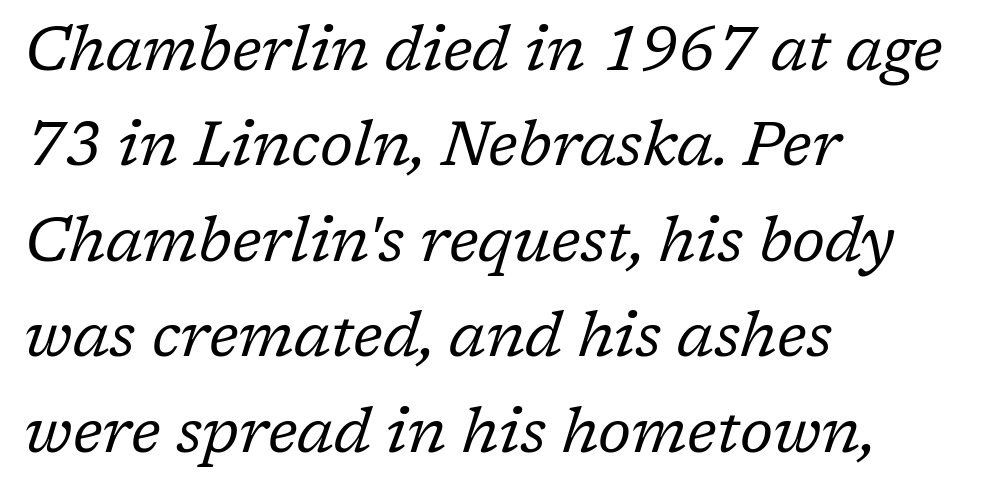
In terms of posture, this sample is oblique. Rows of type keep a routine distance in the vertical direction. The foot of each line stays bare and open. To sum up the face: it has serifs.
